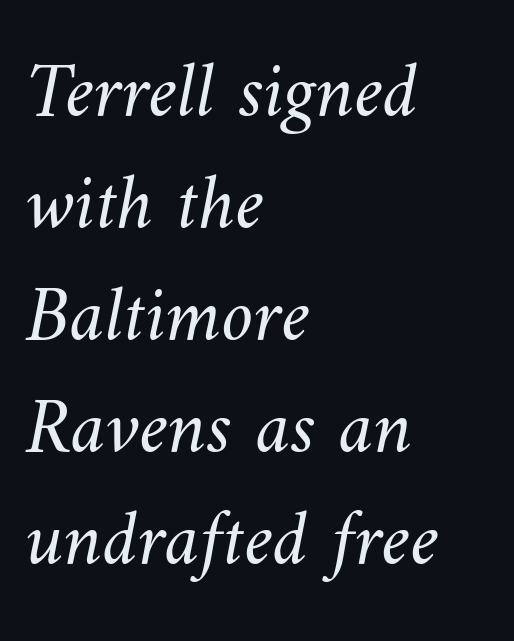
{"bold": "no", "weight": "light", "width": "normal", "stroke_contrast": "medium", "x_height": "small", "monospaced": "no", "underline": "no", "align": "left", "line_spacing": "normal", "line_spacing_ratio": 1.4, "letter_spacing": "normal", "letter_spacing_em": 0.0, "glyph_px": 80}
